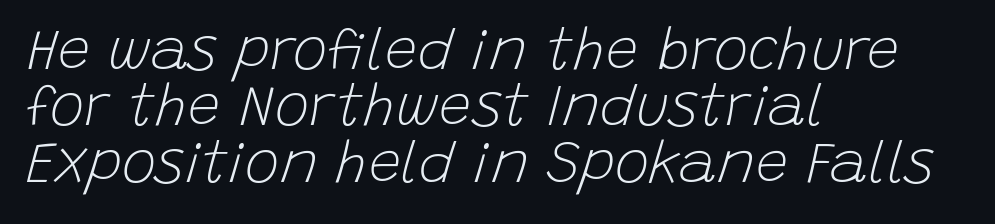
The image shows 58 px light type, italic (leaning right); set left-aligned, tight line spacing (0.97x), normal letter spacing, not underlined; low stroke contrast and a large x-height.
